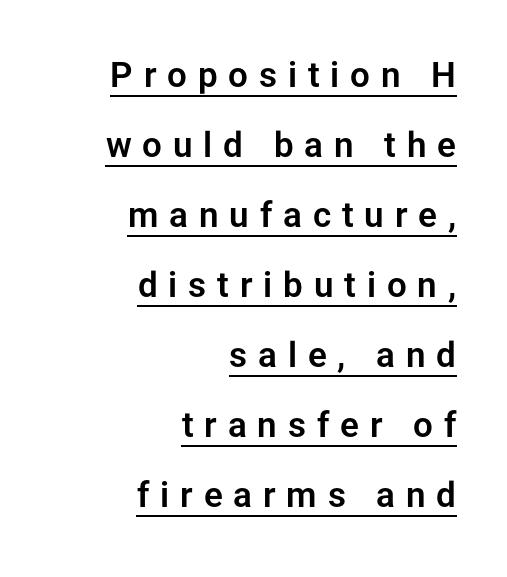
Q: Is the text italic (slanted)? A: No, it is upright.
Q: Is the typeface a serif or a sans-serif typeface? A: Sans-serif.
Q: Is the text underlined? A: Yes.
Q: How is the paragraph aligned? A: Right-aligned.
Q: Is the spacing between letters normal or unusually wide? A: Unusually wide.
Q: Is the spacing between lines tight, normal or loose? A: Loose.
Q: Width (condensed, normal, or wide)? A: Normal.
Q: Stroke contrast? A: Low.
Q: x-height? A: Medium.
Q: Monospaced? A: No.
